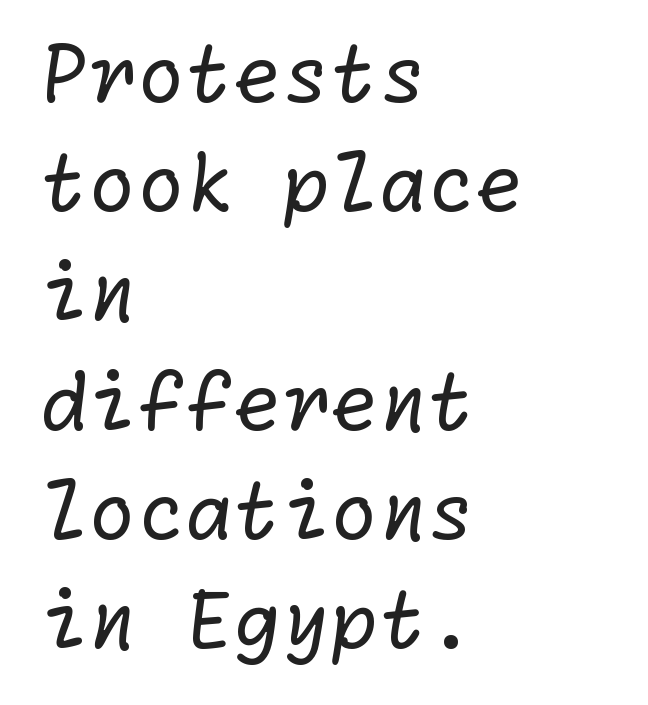
{"serif": "no", "bold": "no", "weight": "regular", "width": "normal", "stroke_contrast": "low", "x_height": "medium", "underline": "no", "align": "left", "line_spacing": "normal", "line_spacing_ratio": 1.4, "letter_spacing": "normal", "letter_spacing_em": 0.0, "glyph_px": 78}
